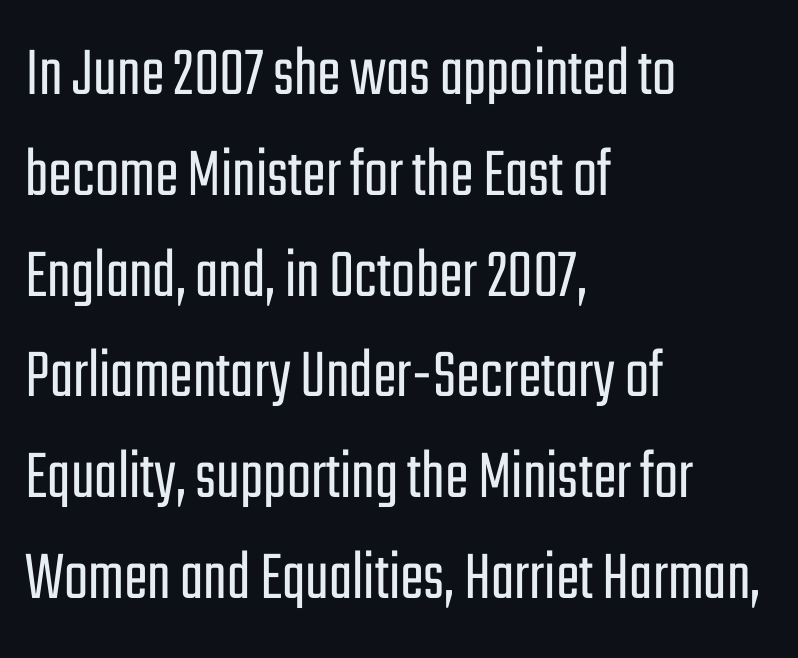
Is this a fixed-width face? No — the glyphs have proportional, varying widths. Teacher's note: observe the even left margin — that is flush-left alignment. Is the stroke heavy? The answer is a plain regular-or-lighter. The font's upright variant was chosen for this text.
